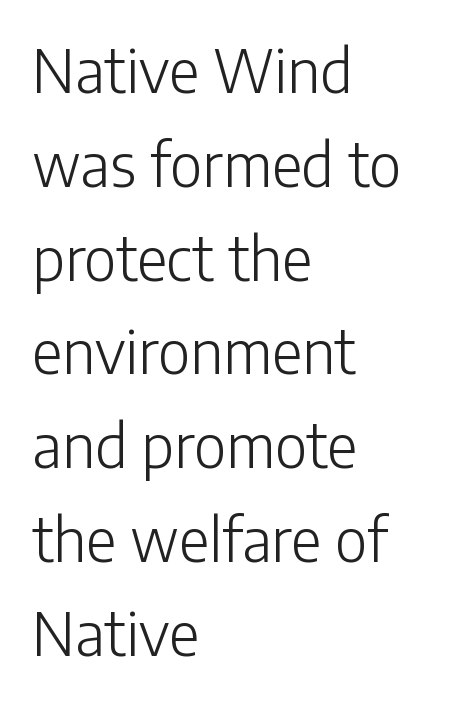
Q: Is the text bold? A: No.
Q: Is the text italic (slanted)? A: No, it is upright.
Q: Is the typeface a serif or a sans-serif typeface? A: Sans-serif.
Q: Is the text underlined? A: No.
Q: How is the paragraph aligned? A: Left-aligned.
Q: Is the spacing between letters normal or unusually wide? A: Normal.
Q: Is the spacing between lines tight, normal or loose? A: Normal.
Q: Width (condensed, normal, or wide)? A: Normal.
Q: Stroke contrast? A: Low.
Q: x-height? A: Medium.
Q: Monospaced? A: No.
